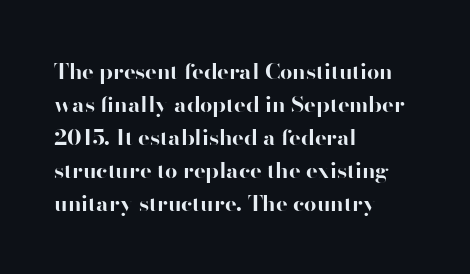
Q: Is the text bold? A: Yes.
Q: Is the text italic (slanted)? A: No, it is upright.
Q: Is the text underlined? A: No.
Q: How is the paragraph aligned? A: Left-aligned.
Q: Is the spacing between letters normal or unusually wide? A: Normal.
Q: Is the spacing between lines tight, normal or loose? A: Normal.
